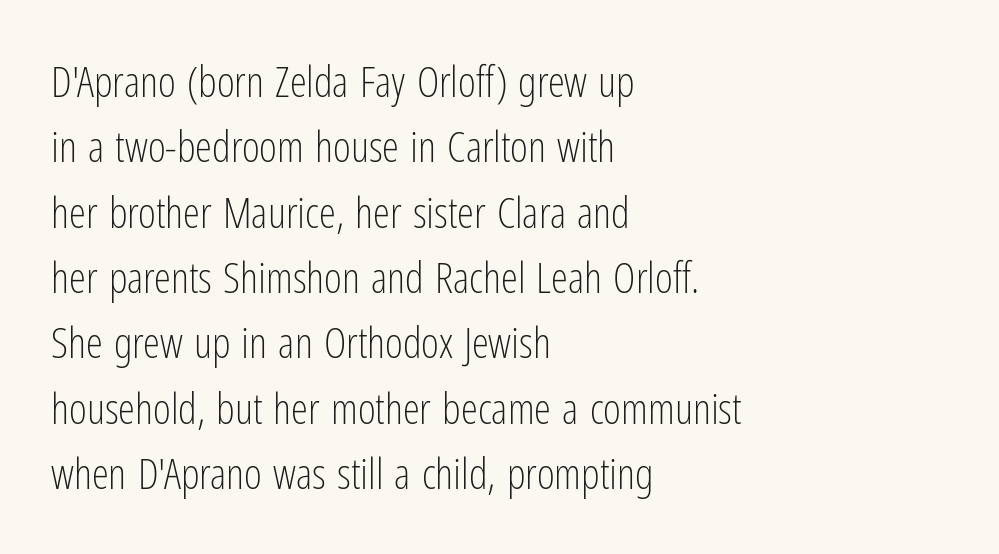
{"serif": "no", "italic": "no", "bold": "no", "weight": "light", "width": "condensed", "stroke_contrast": "low", "x_height": "medium", "monospaced": "no", "underline": "no", "align": "left", "line_spacing": "normal", "line_spacing_ratio": 1.52, "letter_spacing": "normal", "letter_spacing_em": 0.0, "glyph_px": 43}
